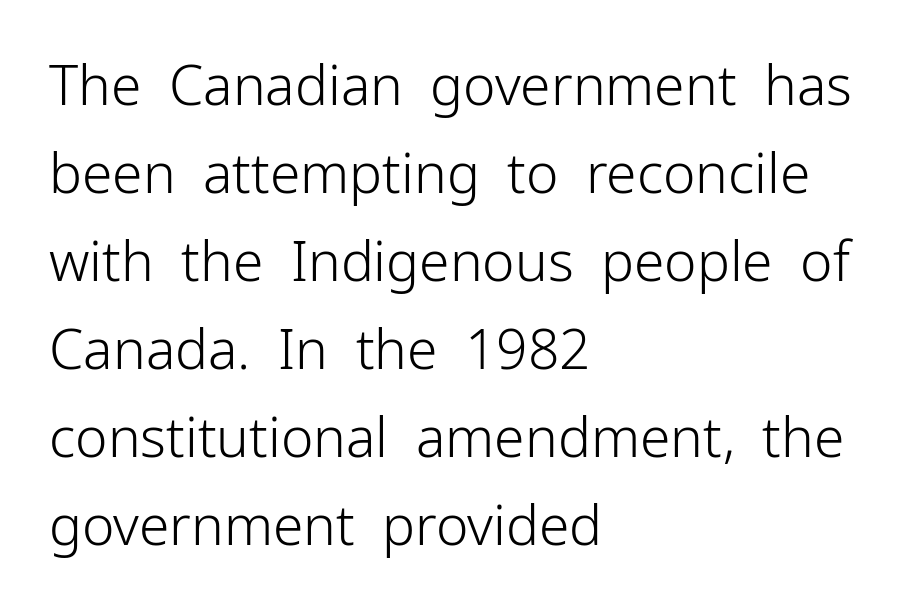
The image shows 55 px light sans-serif type, upright; set left-aligned, normal line spacing (1.6x), normal letter spacing, not underlined; low stroke contrast and a medium x-height.
